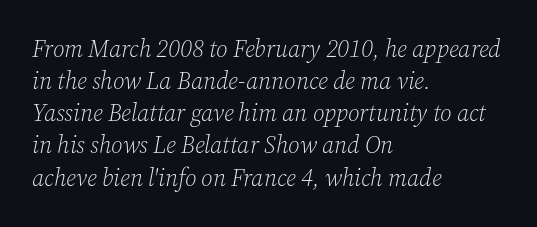
The image shows 24 px text type, italic (leaning right); set left-aligned, normal line spacing (1.34x), normal letter spacing, not underlined.
